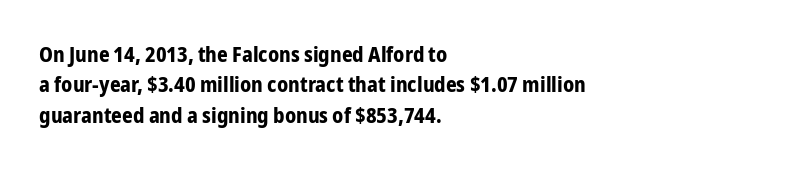
The image shows 21 px bold type, upright; set left-aligned, normal line spacing (1.45x), normal letter spacing, not underlined.
